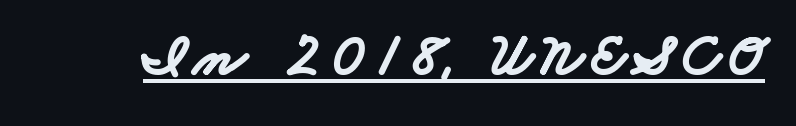
{"serif": "no", "bold": "yes", "weight": "bold", "width": "wide", "stroke_contrast": "low", "x_height": "small", "monospaced": "no", "underline": "yes", "glyph_px": 61}
